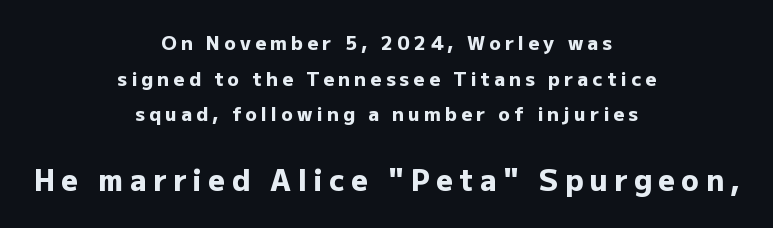
The image shows 29 px heavy sans-serif type, upright; set centered, line spacing 1.88x, unusually wide letter spacing (+0.22 em), not underlined; the second (bottom) block is 1.53x larger; low stroke contrast and a medium x-height.
